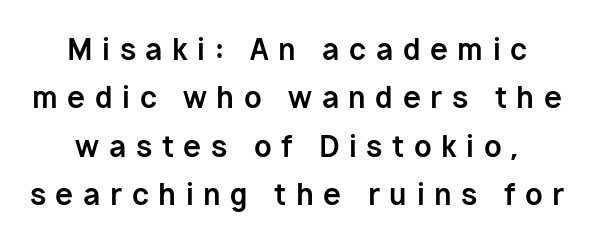
{"serif": "no", "italic": "no", "bold": "yes", "weight": "bold", "width": "normal", "stroke_contrast": "low", "x_height": "medium", "monospaced": "no", "underline": "no", "line_spacing": "normal", "line_spacing_ratio": 1.67, "letter_spacing": "wide", "letter_spacing_em": 0.33, "glyph_px": 29}
